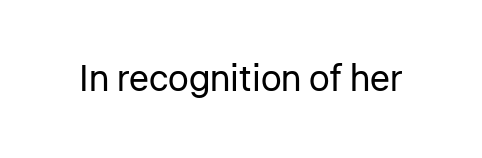
Weight: not bold — regular or lighter. Here the designer chose a conventional face with non-uniform glyph widths. The passage shown is typeset with a sans-serif family. The glyphs are unaccompanied by any horizontal stroke below them. The typography opts for an upright posture over an oblique one. Honestly, the letter spacing is just normal — you wouldn't notice it.
